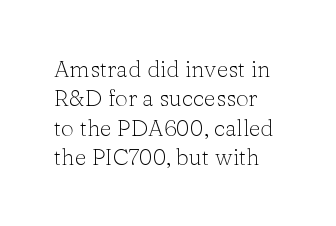
The image shows 23 px text type, upright; set left-aligned, normal line spacing (1.28x), normal letter spacing, not underlined.
